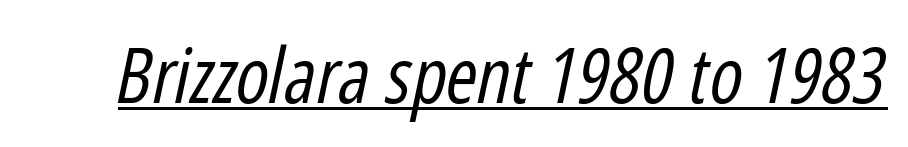
Q: Is the text bold? A: No.
Q: Is the text italic (slanted)? A: Yes, it leans right by about 12 degrees.
Q: Is the text underlined? A: Yes.
Q: Is the spacing between letters normal or unusually wide? A: Normal.
Q: Width (condensed, normal, or wide)? A: Condensed.
Q: Stroke contrast? A: Low.
Q: x-height? A: Medium.
Q: Monospaced? A: No.
